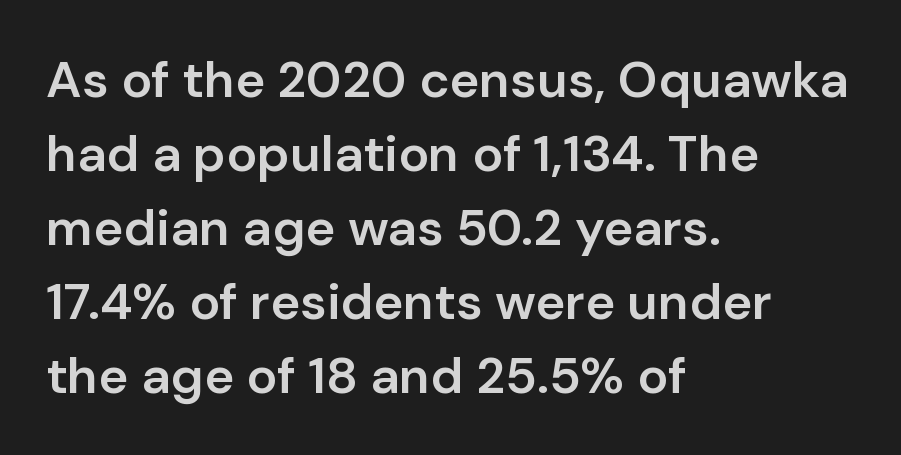
Q: Is the text bold? A: Semi-bold.
Q: Is the text italic (slanted)? A: No, it is upright.
Q: Is the typeface a serif or a sans-serif typeface? A: Sans-serif.
Q: Is the text underlined? A: No.
Q: How is the paragraph aligned? A: Left-aligned.
Q: Is the spacing between letters normal or unusually wide? A: Normal.
Q: Is the spacing between lines tight, normal or loose? A: Normal.
Q: Width (condensed, normal, or wide)? A: Normal.
Q: Stroke contrast? A: Low.
Q: x-height? A: Medium.
Q: Monospaced? A: No.
